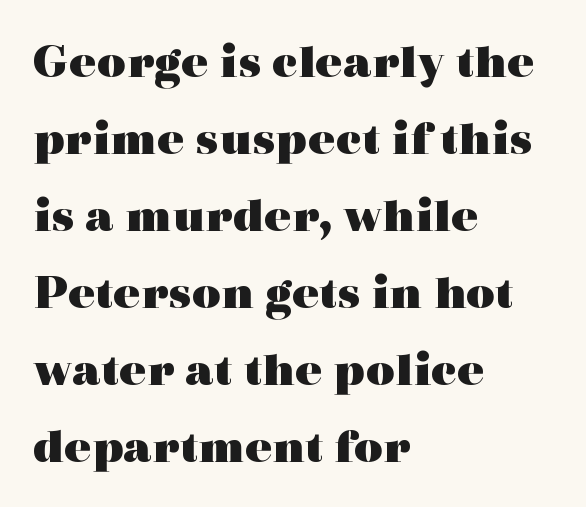
The image shows 50 px heavy, wide serif type, upright; set left-aligned, normal line spacing (1.54x), normal letter spacing, not underlined; a medium x-height.
